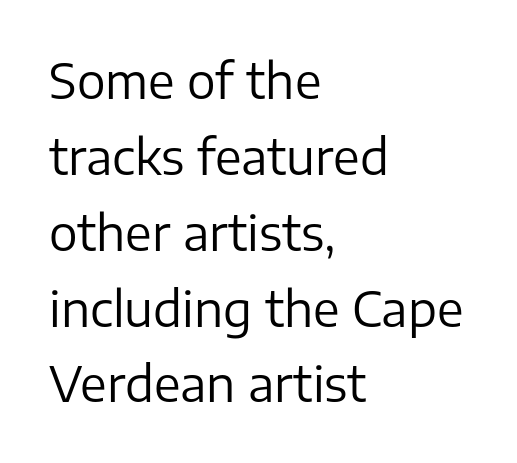
The specimen reads as upright at a glance. Is the stroke heavy? The answer is a plain regular-or-lighter. Any mark beneath the type? The region is blank. Interline gaps are of average width in this sample.
